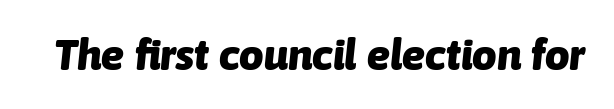
Q: Is the text bold? A: Yes.
Q: Is the text italic (slanted)? A: Yes, it leans right by about 6 degrees.
Q: Is the text underlined? A: No.
Q: Is the spacing between letters normal or unusually wide? A: Normal.
Q: Width (condensed, normal, or wide)? A: Normal.
Q: Stroke contrast? A: Low.
Q: x-height? A: Medium.
Q: Monospaced? A: No.
